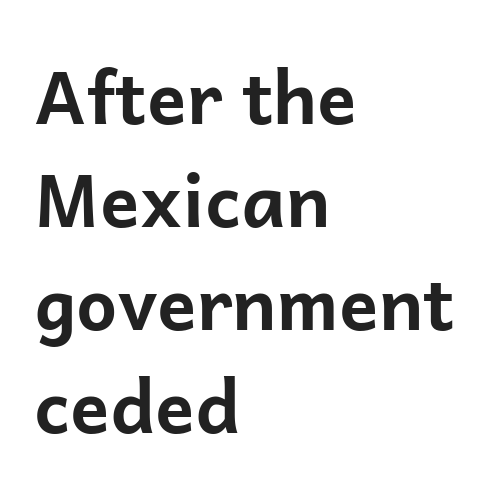
The image shows 73 px bold sans-serif type, upright; set left-aligned, normal line spacing (1.41x), normal letter spacing, not underlined; low stroke contrast and a medium x-height.
